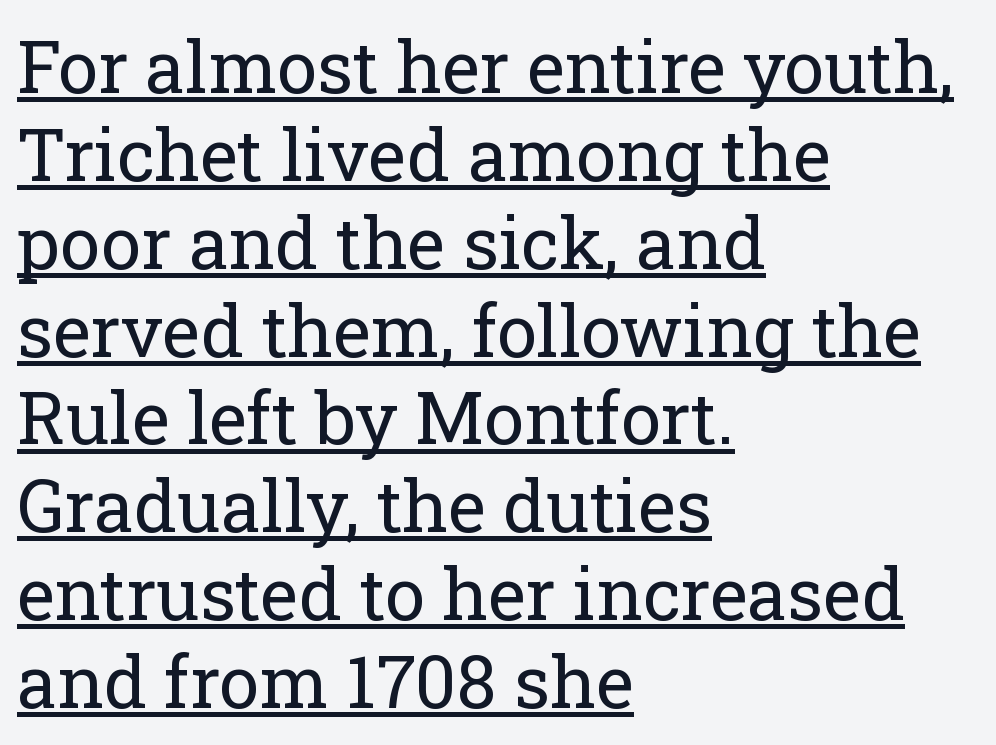
The image shows 72 px regular-weight serif type, upright; set left-aligned, line spacing 1.22x, normal letter spacing, underlined; low stroke contrast and a medium x-height.
